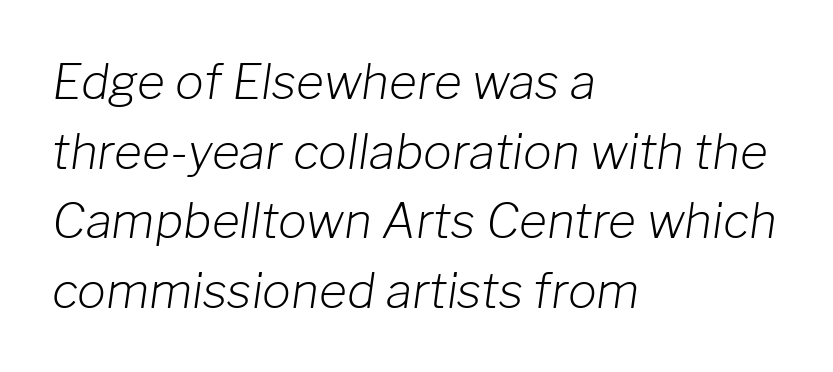
Words float on clear page, feet unadorned. On a weight scale, this lands at 450 or below. Slanted lettering throughout. The block of text has a typical density, with ordinary space between rows. Does extra space separate the letters? No, they use regular spacing. Each letter keeps its own natural width here, so spacing adapts to shape.
